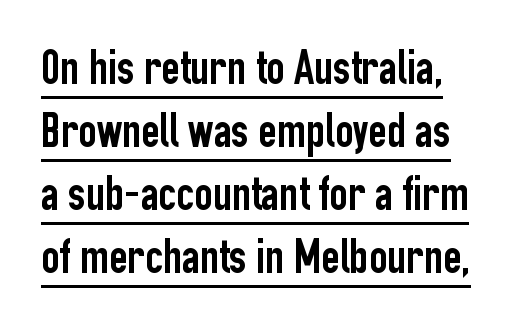
The image shows 50 px condensed sans-serif type, upright; set normal line spacing (1.26x), normal letter spacing, underlined; low stroke contrast and a medium x-height.
